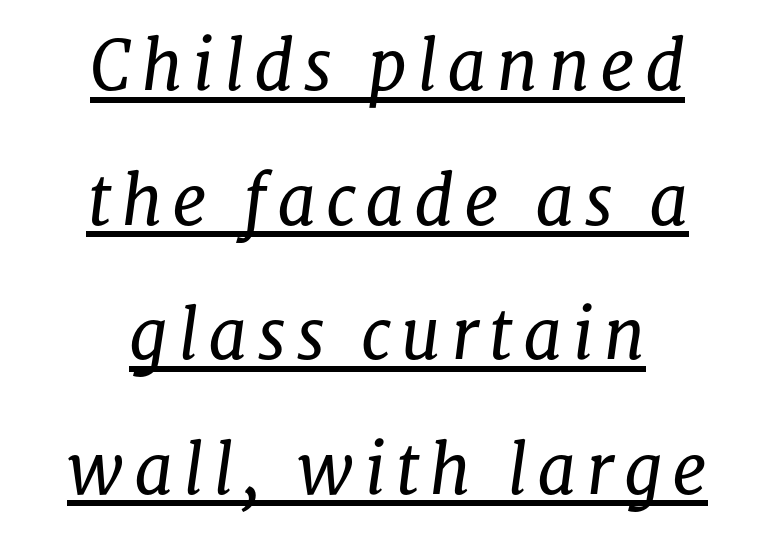
Q: Is the text bold? A: No.
Q: Is the text italic (slanted)? A: Yes, it leans right by about 8 degrees.
Q: Is the typeface a serif or a sans-serif typeface? A: Serif.
Q: Is the text underlined? A: Yes.
Q: How is the paragraph aligned? A: Centered.
Q: Is the spacing between lines tight, normal or loose? A: Loose.
Q: Width (condensed, normal, or wide)? A: Normal.
Q: Stroke contrast? A: Low.
Q: x-height? A: Medium.
Q: Monospaced? A: No.
